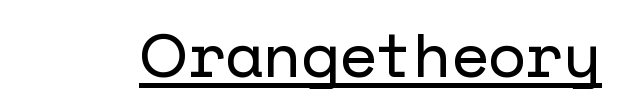
Q: Is the text italic (slanted)? A: No, it is upright.
Q: Is the typeface a serif or a sans-serif typeface? A: Sans-serif.
Q: Is the text underlined? A: Yes.
Q: Is the spacing between letters normal or unusually wide? A: Normal.
Q: Width (condensed, normal, or wide)? A: Normal.
Q: Stroke contrast? A: Low.
Q: x-height? A: Medium.
